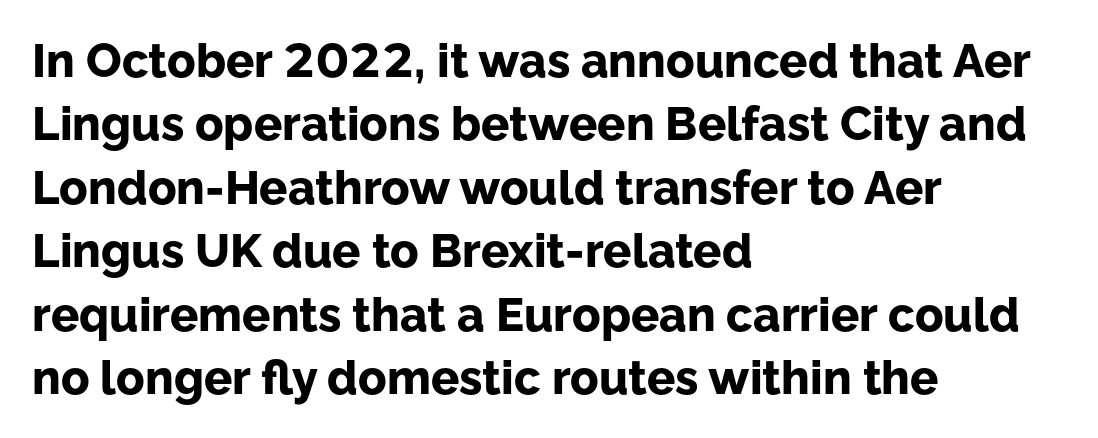
The image shows 47 px bold sans-serif type, upright; set left-aligned, normal line spacing (1.35x), normal letter spacing, not underlined; low stroke contrast and a medium x-height.
